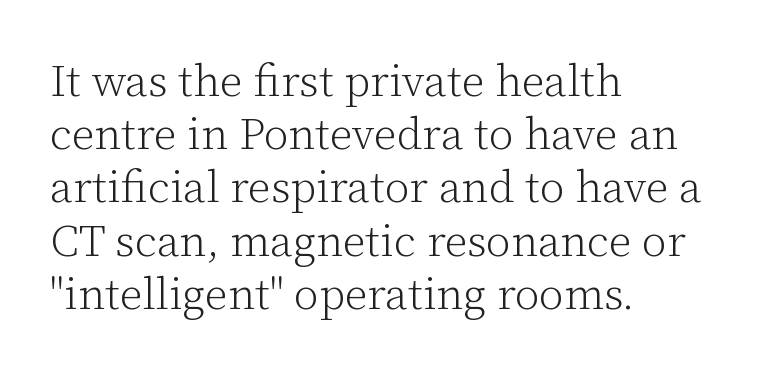
The image shows 44 px light serif type, upright; set left-aligned, line spacing 1.21x, normal letter spacing, not underlined; low stroke contrast and a medium x-height.
